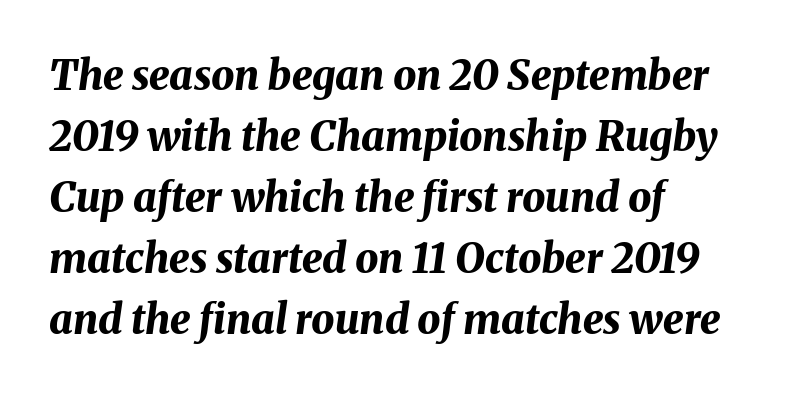
These lines are set flush left with a ragged right edge. Notice how thick the strokes are: this is what a full bold looks like. Look at the tracking — it's just the regular setting, nothing added. Would a proofreader flag this as italicized? Yes. Note the varied advance widths — an 'i' is clearly narrower than an 'm'.
